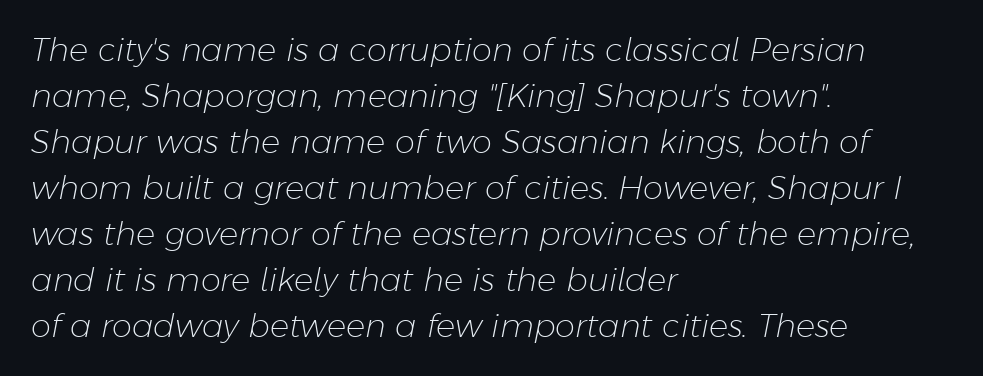
A typesetter would call this zero additional tracking. This sample uses an oblique cut, with every glyph tilted off the vertical. The letters look calm and open, with moderate or lighter stems. Notice how the passage keeps a crisp vertical edge on the left only. Summary of vertical rhythm: regular, with standard interline spacing. The words here are not underlined.
